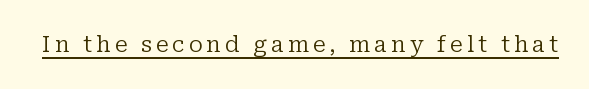
This sample uses an upright cut, with every glyph sitting square on the baseline. The face used here appears with an underline applied. Is the stroke heavy? The answer is a plain regular-or-lighter.
